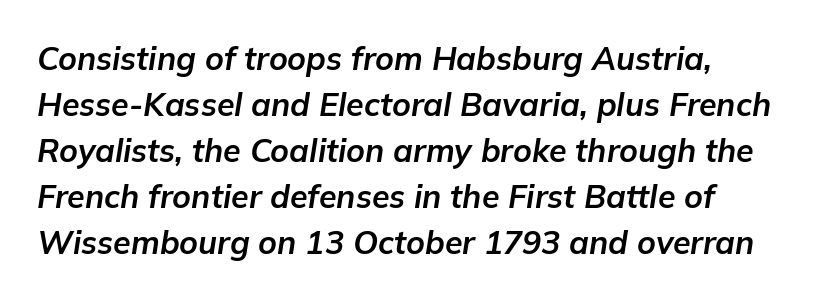
Q: Is the text bold? A: Yes.
Q: Is the text italic (slanted)? A: Yes, it leans right by about 9 degrees.
Q: Is the text underlined? A: No.
Q: How is the paragraph aligned? A: Left-aligned.
Q: Is the spacing between letters normal or unusually wide? A: Normal.
Q: Is the spacing between lines tight, normal or loose? A: Normal.
Q: Width (condensed, normal, or wide)? A: Normal.
Q: Stroke contrast? A: Low.
Q: x-height? A: Medium.
Q: Monospaced? A: No.
